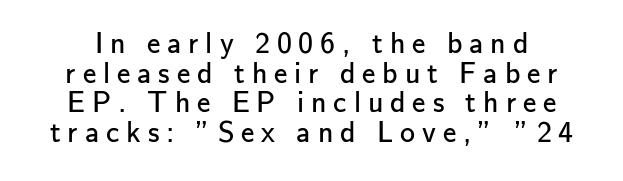
The image shows 30 px regular-weight sans-serif type, upright; set tight line spacing (0.99x), unusually wide letter spacing (+0.23 em), not underlined; low stroke contrast and a small x-height.
